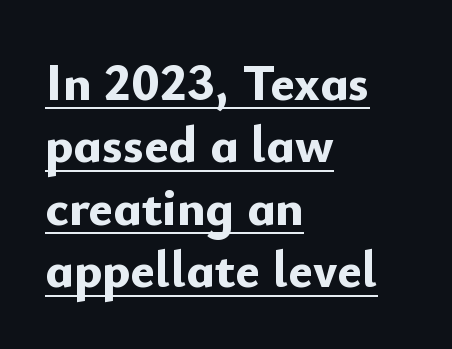
The image shows 52 px bold sans-serif type, upright; set left-aligned, line spacing 1.2x, normal letter spacing, underlined; low stroke contrast and a small x-height.
